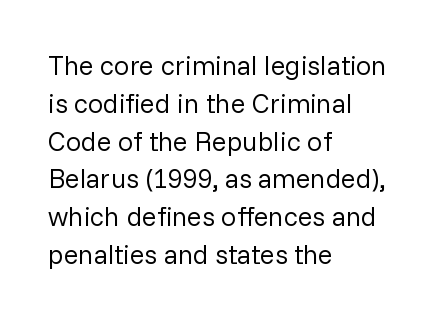
Short note: letters normally spaced. These lines are set flush left with a ragged right edge. The passage shown is not bold in any degree. Rows of type keep a routine distance in the vertical direction. This is the regular roman posture of the typeface.
